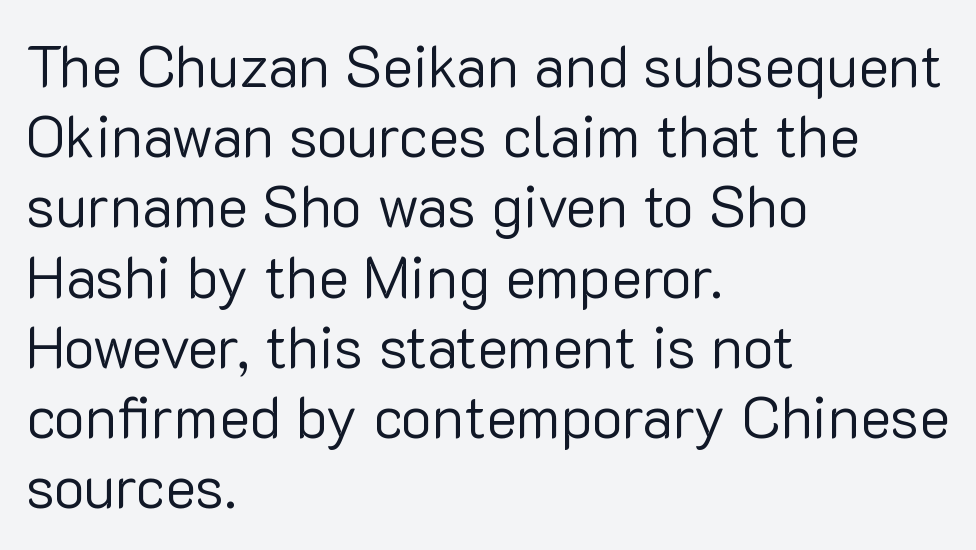
The letters advance in unequal steps, a hallmark of proportional type. The font's upright variant was chosen for this text. Does the copy run flush right? No — it runs flush left. This rendering employs a face without finishing strokes, i.e., a sans-serif. Nothing unusual about the tracking: characters are spaced as the font intends. Lines of text with bare space underneath.
